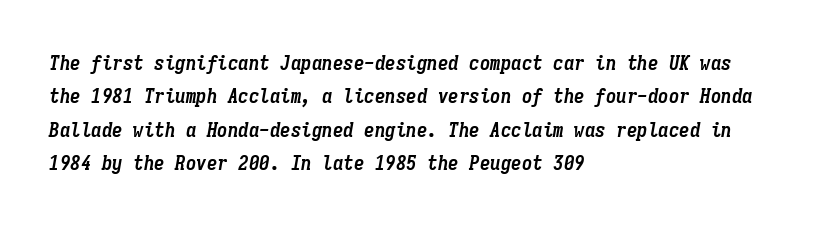
The image shows 21 px bold type, italic (leaning right); set left-aligned, normal line spacing (1.59x), normal letter spacing, not underlined.
